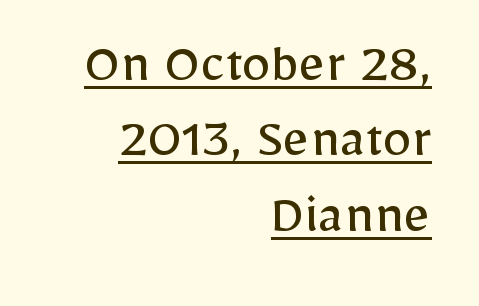
Q: Is the text bold? A: No.
Q: Is the text italic (slanted)? A: No, it is upright.
Q: Is the typeface a serif or a sans-serif typeface? A: Sans-serif.
Q: Is the text underlined? A: Yes.
Q: How is the paragraph aligned? A: Right-aligned.
Q: Is the spacing between letters normal or unusually wide? A: Normal.
Q: Is the spacing between lines tight, normal or loose? A: Normal.
Q: Width (condensed, normal, or wide)? A: Normal.
Q: Stroke contrast? A: Low.
Q: x-height? A: Medium.
Q: Monospaced? A: No.
